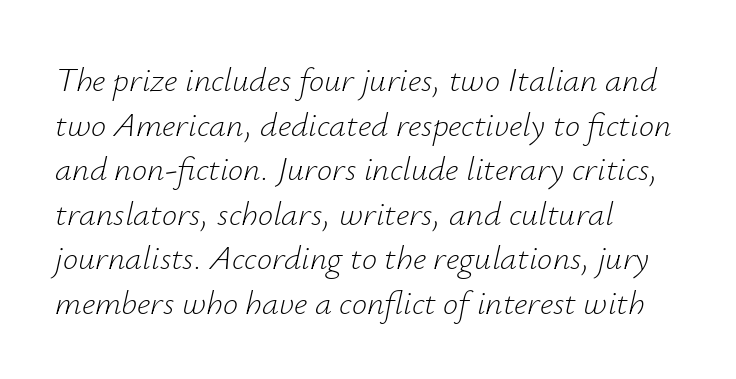
The image shows 34 px light type, italic (leaning right); set left-aligned, normal line spacing (1.31x), normal letter spacing, not underlined; low stroke contrast and a small x-height.
